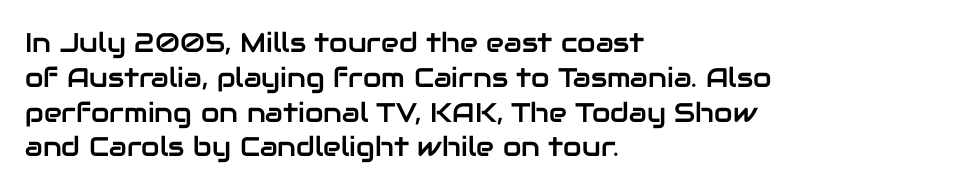
Students, observe: this is what conventionally led text looks like. This sample uses plain, unmodified letter spacing. Nobody drew a line under any word here. The typesetter chose a ragged-right arrangement here. Style check: upright.
